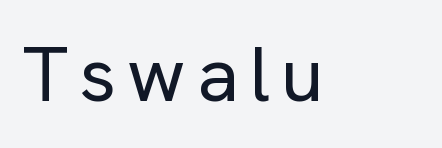
The image shows 78 px regular-weight sans-serif type, upright; set not underlined; low stroke contrast and a medium x-height.
